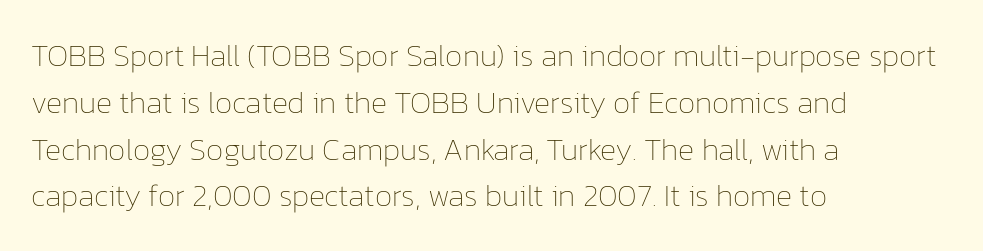
{"italic": "no", "bold": "no", "weight": "thin", "width": "normal", "stroke_contrast": "low", "x_height": "medium", "monospaced": "no", "underline": "no", "align": "left", "line_spacing": "normal", "line_spacing_ratio": 1.51, "letter_spacing": "normal", "letter_spacing_em": 0.0, "glyph_px": 31}
